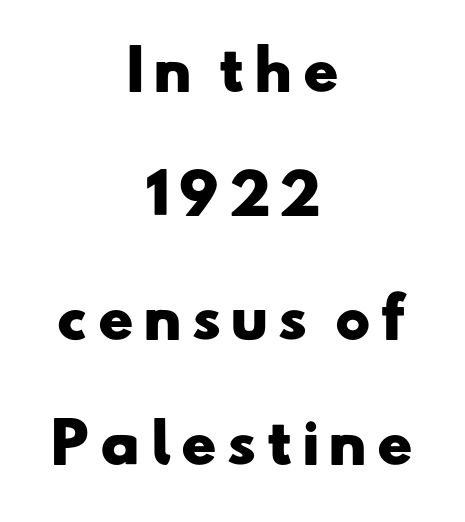
Q: Is the text bold? A: Yes.
Q: Is the typeface a serif or a sans-serif typeface? A: Sans-serif.
Q: Is the text underlined? A: No.
Q: How is the paragraph aligned? A: Centered.
Q: Is the spacing between lines tight, normal or loose? A: Loose.
Q: Width (condensed, normal, or wide)? A: Wide.
Q: Stroke contrast? A: Low.
Q: x-height? A: Small.
Q: Monospaced? A: No.
